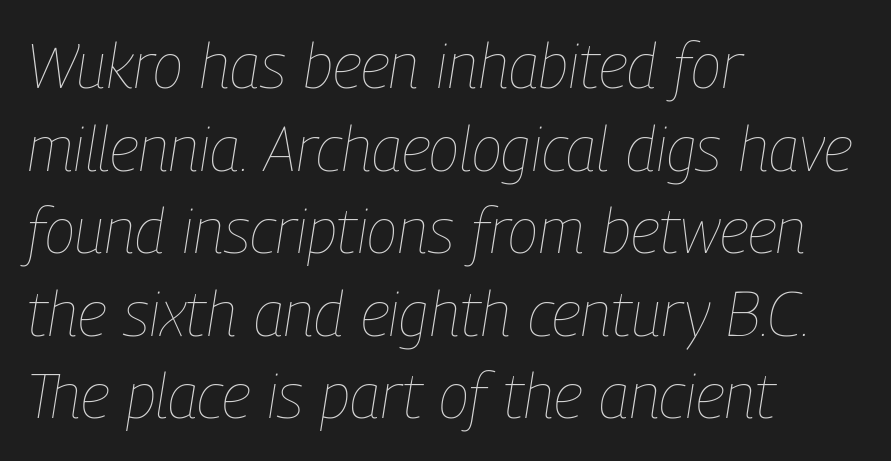
{"italic": "yes", "lean": "right", "slant_degrees": 9, "bold": "no", "weight": "thin", "width": "condensed", "stroke_contrast": "low", "x_height": "medium", "monospaced": "no", "underline": "no", "align": "left", "line_spacing": "normal", "line_spacing_ratio": 1.31, "letter_spacing": "normal", "letter_spacing_em": 0.0, "glyph_px": 63}
